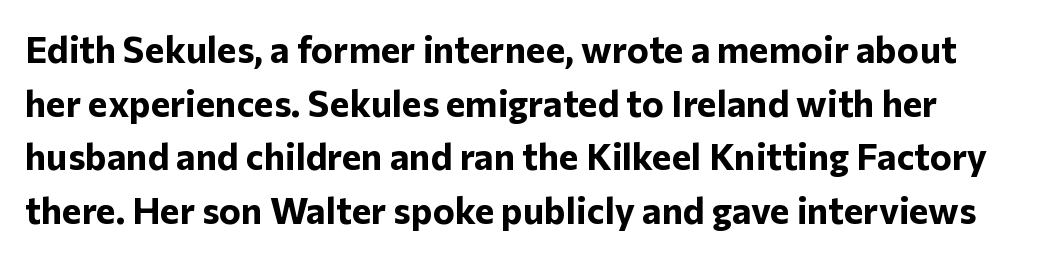
{"serif": "no", "italic": "no", "bold": "yes", "weight": "bold", "width": "normal", "stroke_contrast": "low", "x_height": "medium", "monospaced": "no", "underline": "no", "line_spacing": "normal", "line_spacing_ratio": 1.45, "letter_spacing": "normal", "letter_spacing_em": 0.0, "glyph_px": 37}
